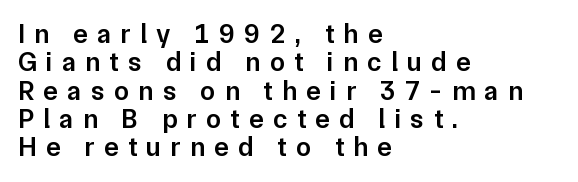
Cramped leading. Quick note: underline off. The passage is arranged the way most books set body copy — flush left. Unlike italic type, these characters show no tilt at all. Every letter is mildly thick-stroked: semibold rather than bold.
